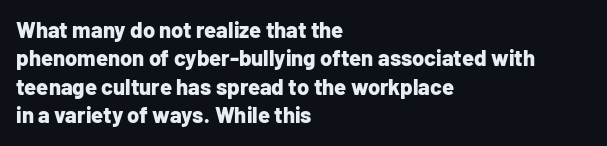
Q: Is the text bold? A: Yes.
Q: Is the text italic (slanted)? A: No, it is upright.
Q: Is the text underlined? A: No.
Q: How is the paragraph aligned? A: Left-aligned.
Q: Is the spacing between letters normal or unusually wide? A: Normal.
Q: Is the spacing between lines tight, normal or loose? A: Normal.
